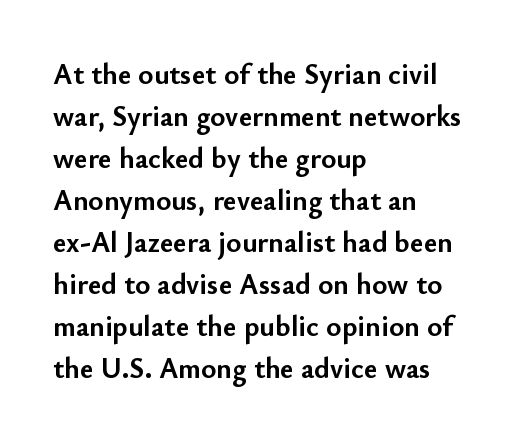
Q: Is the text bold? A: Yes.
Q: Is the text italic (slanted)? A: No, it is upright.
Q: Is the typeface a serif or a sans-serif typeface? A: Sans-serif.
Q: Is the text underlined? A: No.
Q: How is the paragraph aligned? A: Left-aligned.
Q: Is the spacing between letters normal or unusually wide? A: Normal.
Q: Is the spacing between lines tight, normal or loose? A: Normal.
Q: Width (condensed, normal, or wide)? A: Normal.
Q: Stroke contrast? A: Low.
Q: x-height? A: Small.
Q: Monospaced? A: No.
